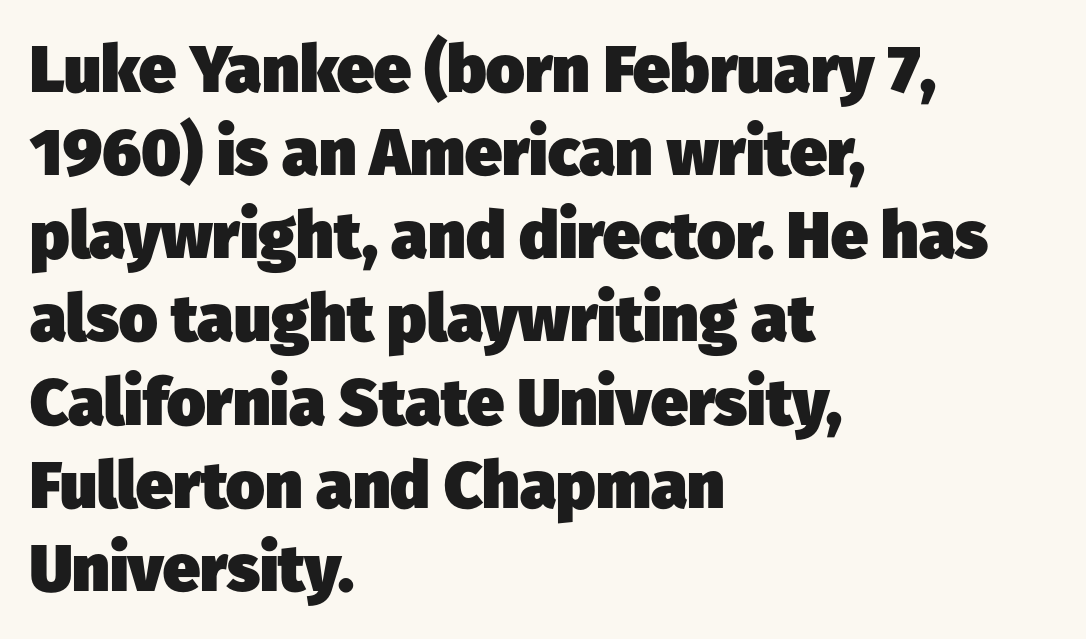
No extra tracking has been applied to these lines. Honestly, the row spacing looks completely unremarkable. Typographically, this falls in the sans-serif category. The glyphs have the mass of a bold cut. The strip under each line holds only bare page. Think of a printed novel: that variable character pitch is what you see here.
